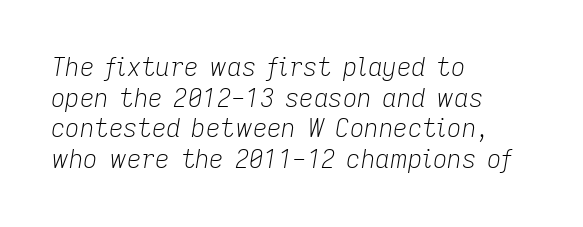
The image shows 25 px text type, italic (leaning right); set left-aligned, line spacing 1.23x, normal letter spacing, not underlined.
